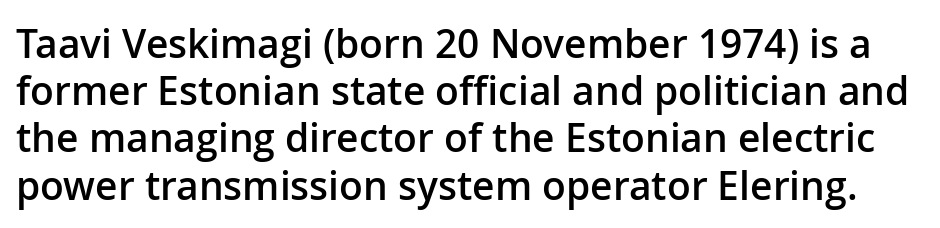
Q: Is the text bold? A: Semi-bold.
Q: Is the text italic (slanted)? A: No, it is upright.
Q: Is the typeface a serif or a sans-serif typeface? A: Sans-serif.
Q: Is the text underlined? A: No.
Q: Is the spacing between letters normal or unusually wide? A: Normal.
Q: Width (condensed, normal, or wide)? A: Normal.
Q: Stroke contrast? A: Low.
Q: x-height? A: Medium.
Q: Monospaced? A: No.
